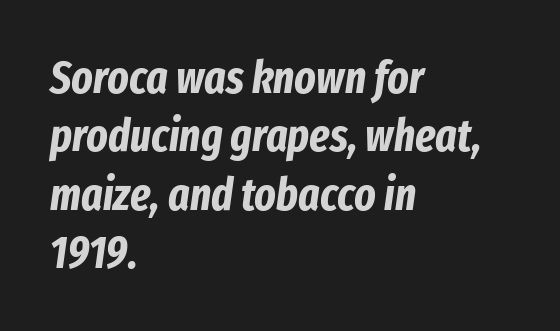
Q: Is the text bold? A: Yes.
Q: Is the text italic (slanted)? A: Yes, it leans right by about 8 degrees.
Q: Is the text underlined? A: No.
Q: How is the paragraph aligned? A: Left-aligned.
Q: Is the spacing between letters normal or unusually wide? A: Normal.
Q: Is the spacing between lines tight, normal or loose? A: Normal.
Q: Width (condensed, normal, or wide)? A: Condensed.
Q: Stroke contrast? A: Low.
Q: x-height? A: Medium.
Q: Monospaced? A: No.
